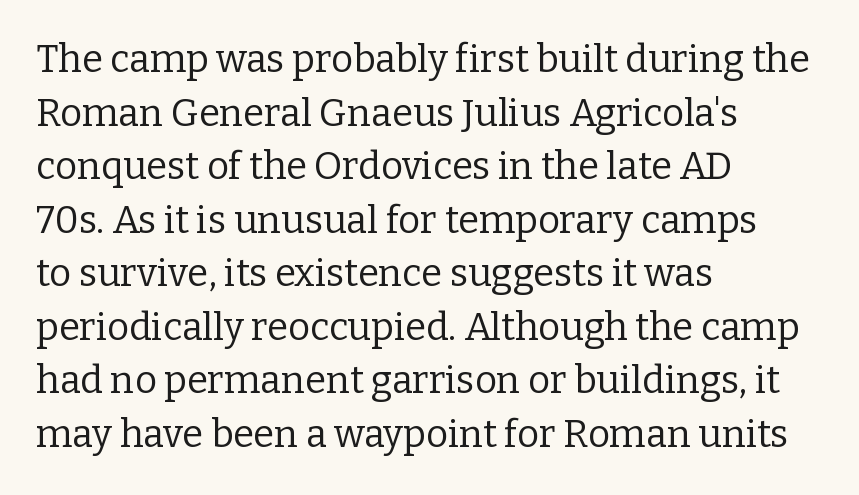
The image shows 38 px regular-weight serif type, upright; set left-aligned, normal line spacing (1.41x), normal letter spacing, not underlined; low stroke contrast and a medium x-height.
